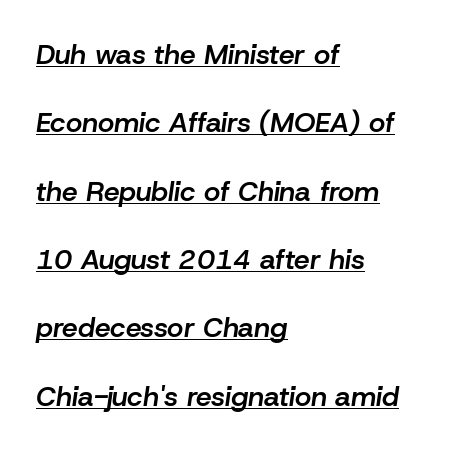
These lines keep a tight, regular rhythm from letter to letter. In terms of posture, this sample is oblique. Here the designer chose a conventional face with non-uniform glyph widths. A typographer would call this underscored text. Line spacing here is loose. A semibold gives these letters moderate extra thickness, short of bold.
